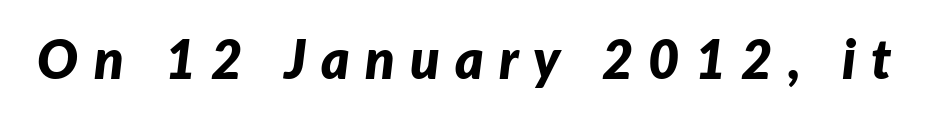
{"italic": "yes", "lean": "right", "slant_degrees": 7, "bold": "yes", "weight": "bold", "width": "normal", "stroke_contrast": "low", "x_height": "medium", "monospaced": "no", "underline": "no", "letter_spacing": "wide", "letter_spacing_em": 0.28, "glyph_px": 54}
